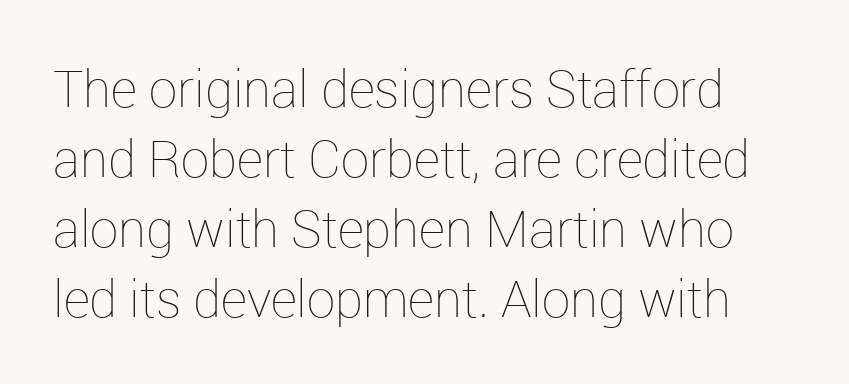
{"italic": "no", "bold": "no", "weight": "thin", "width": "normal", "stroke_contrast": "low", "x_height": "medium", "monospaced": "no", "underline": "no", "line_spacing": "normal", "line_spacing_ratio": 1.37, "letter_spacing": "normal", "letter_spacing_em": 0.0, "glyph_px": 51}
